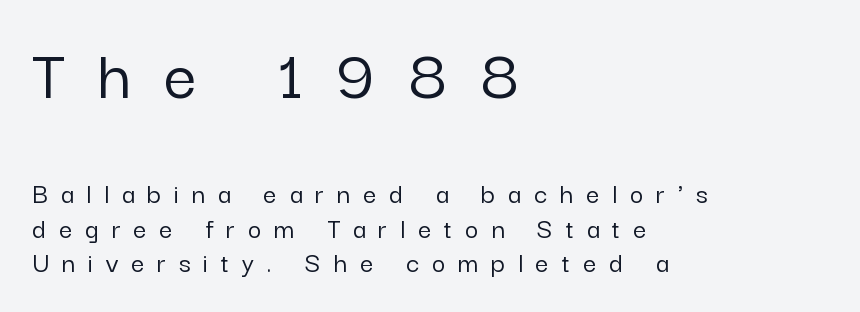
Q: Is the text italic (slanted)? A: No, it is upright.
Q: Is the typeface a serif or a sans-serif typeface? A: Sans-serif.
Q: Is the text underlined? A: No.
Q: How is the paragraph aligned? A: Left-aligned.
Q: Is the spacing between letters normal or unusually wide? A: Unusually wide.
Q: Which block of text is set in a larger size, the first (top) or the second (bottom)? A: The first (top) one.
Q: Width (condensed, normal, or wide)? A: Normal.
Q: Stroke contrast? A: Low.
Q: x-height? A: Medium.
Q: Monospaced? A: No.
